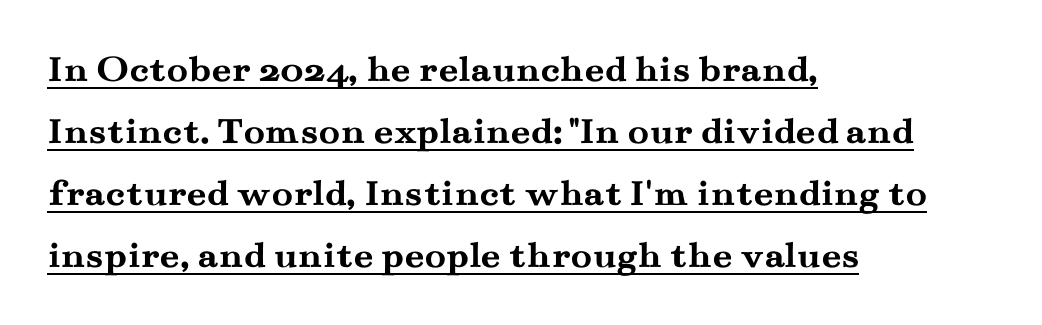
The image shows 39 px semibold, wide serif type, upright; set left-aligned, normal line spacing (1.59x), normal letter spacing, underlined; medium stroke contrast and a small x-height.
